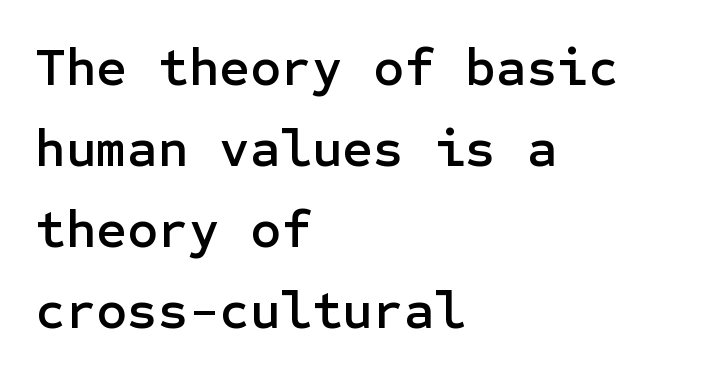
The image shows 53 px sans-serif type, upright; set left-aligned, normal line spacing (1.53x), normal letter spacing, not underlined; low stroke contrast and a medium x-height.
